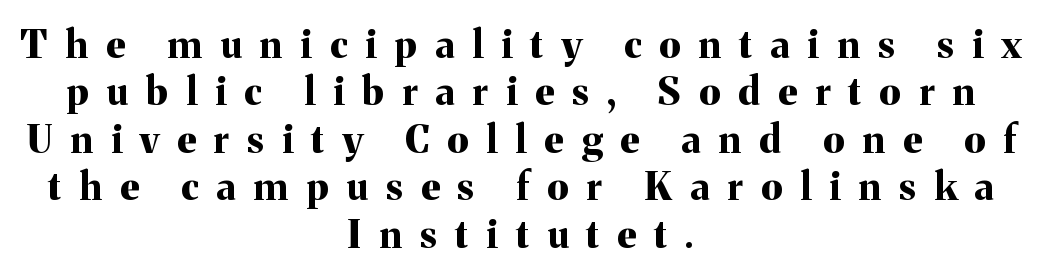
The image shows 38 px bold serif type, upright; set centered, normal line spacing (1.25x), unusually wide letter spacing (+0.48 em), not underlined; medium stroke contrast and a medium x-height.
